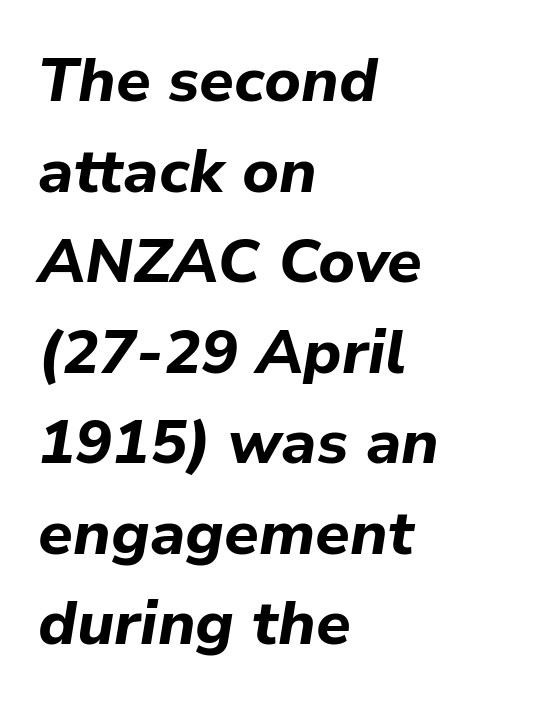
{"italic": "yes", "lean": "right", "slant_degrees": 9, "bold": "yes", "weight": "bold", "width": "normal", "stroke_contrast": "low", "x_height": "medium", "monospaced": "no", "underline": "no", "align": "left", "line_spacing": "normal", "line_spacing_ratio": 1.46, "letter_spacing": "normal", "letter_spacing_em": 0.0, "glyph_px": 62}
